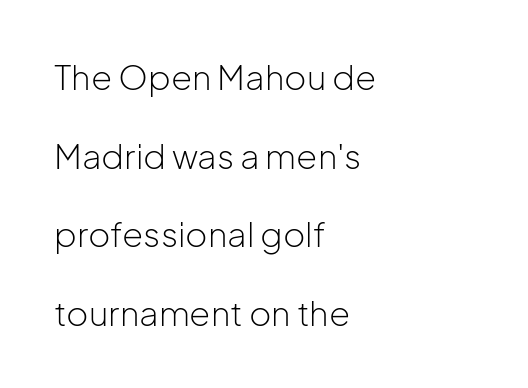
{"serif": "no", "italic": "no", "bold": "no", "weight": "light", "width": "normal", "stroke_contrast": "low", "x_height": "medium", "monospaced": "no", "underline": "no", "align": "left", "line_spacing": "loose", "line_spacing_ratio": 2.31, "letter_spacing": "normal", "letter_spacing_em": 0.0, "glyph_px": 34}
